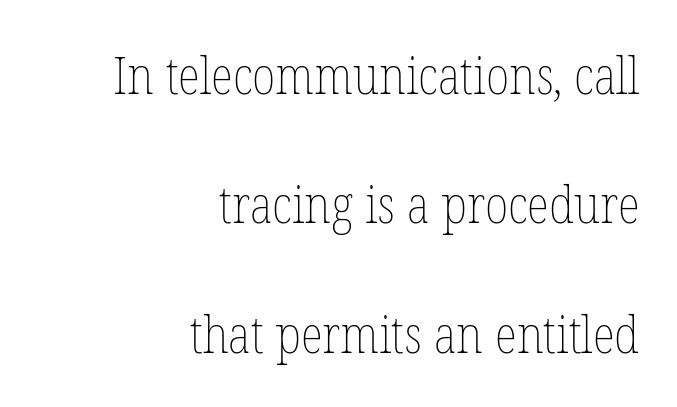
The image shows 52 px thin, condensed type, upright; set right-aligned, loose line spacing (2.49x), normal letter spacing, not underlined; low stroke contrast and a medium x-height.
